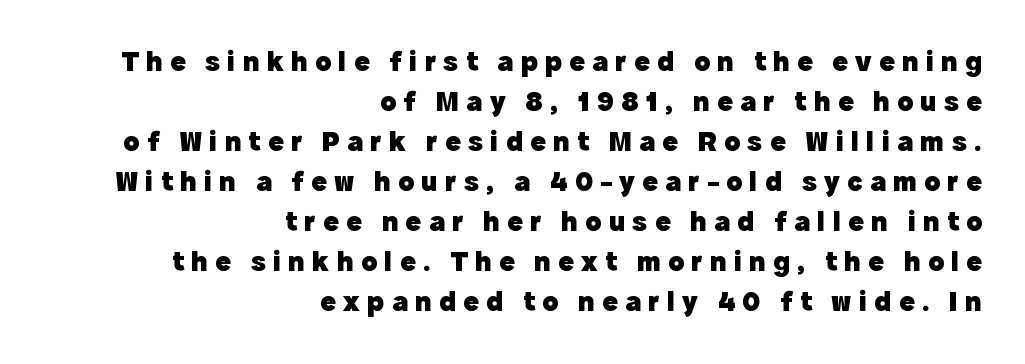
Looks like regular typesetting: each glyph gets only the width it needs. Weight: bold. Nope, no serifs anywhere on these letters. The rendering inserts visible extra space after every character. The rows are spaced the way most documents space them. One-word summary of the alignment: right.
